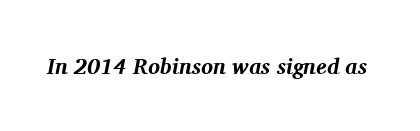
The image shows 22 px bold type, italic (leaning right); set normal letter spacing, not underlined.
